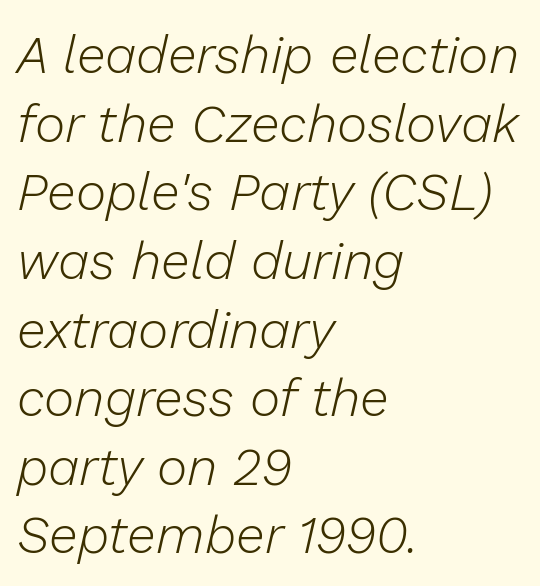
Horizontal bands of white between lines are of average thickness. Each row of text sits above clean, open space. This sample uses an oblique cut, with every glyph tilted off the vertical. What stands out about the letter spacing? Nothing — it is the standard amount. Counters stay open thanks to moderate or lighter strokes.
